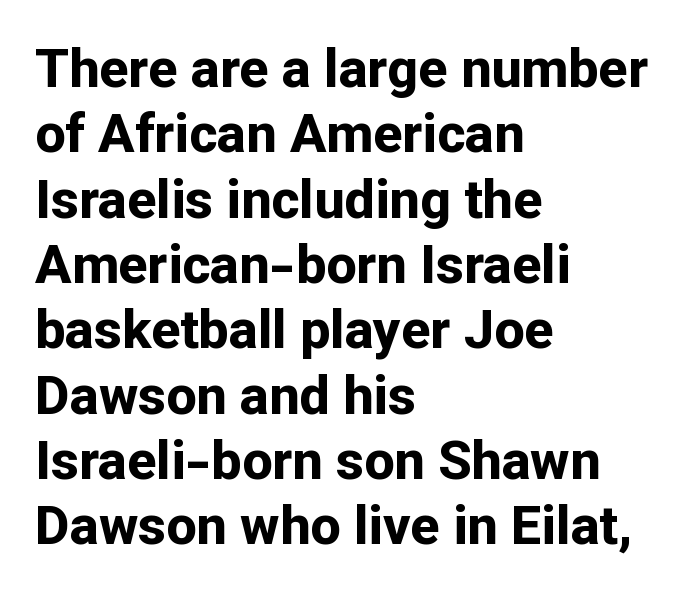
The rendering anchors every line to the left-hand side. The rendering shows plain stroke endings on the letterforms — a sans-serif design. Students, note that the glyphs here touch the page at normal intervals. Plain, unruled lines of type. A dark, heavy texture on the line: the type is bold.
